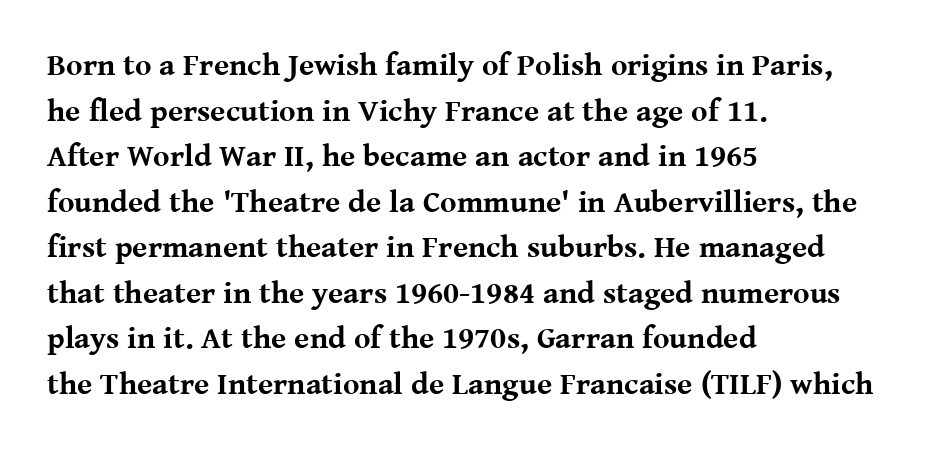
Q: Is the text bold? A: Yes.
Q: Is the text italic (slanted)? A: No, it is upright.
Q: Is the typeface a serif or a sans-serif typeface? A: Serif.
Q: Is the text underlined? A: No.
Q: How is the paragraph aligned? A: Left-aligned.
Q: Is the spacing between letters normal or unusually wide? A: Normal.
Q: Is the spacing between lines tight, normal or loose? A: Normal.
Q: Width (condensed, normal, or wide)? A: Normal.
Q: Stroke contrast? A: Medium.
Q: x-height? A: Medium.
Q: Monospaced? A: No.
